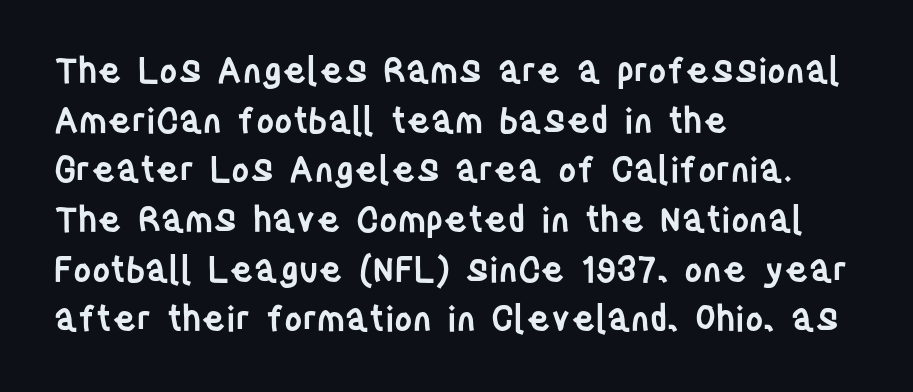
{"serif": "no", "italic": "no", "bold": "semi", "weight": "semibold", "width": "condensed", "stroke_contrast": "low", "x_height": "large", "monospaced": "no", "underline": "no", "align": "left", "line_spacing": "normal", "line_spacing_ratio": 1.42, "letter_spacing": "normal", "letter_spacing_em": 0.0, "glyph_px": 35}
